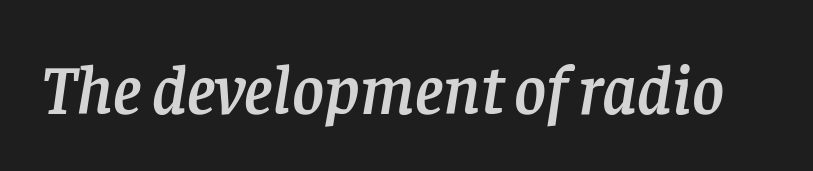
Q: Is the text italic (slanted)? A: Yes, it leans right by about 8 degrees.
Q: Is the typeface a serif or a sans-serif typeface? A: Serif.
Q: Is the text underlined? A: No.
Q: Is the spacing between letters normal or unusually wide? A: Normal.
Q: Width (condensed, normal, or wide)? A: Normal.
Q: Stroke contrast? A: Low.
Q: x-height? A: Large.
Q: Monospaced? A: No.
